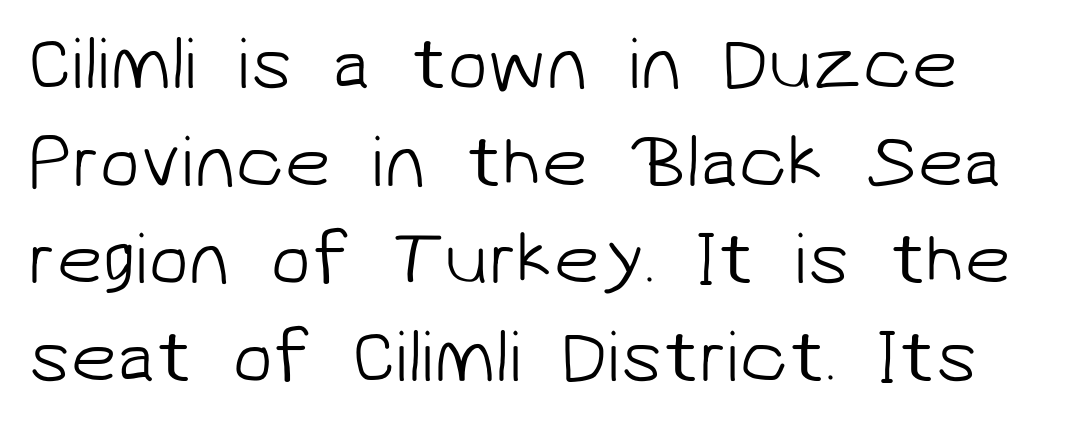
{"serif": "no", "bold": "no", "weight": "light", "width": "normal", "stroke_contrast": "low", "x_height": "medium", "monospaced": "no", "underline": "no", "line_spacing": "normal", "line_spacing_ratio": 1.32, "letter_spacing": "normal", "letter_spacing_em": 0.0, "glyph_px": 74}
